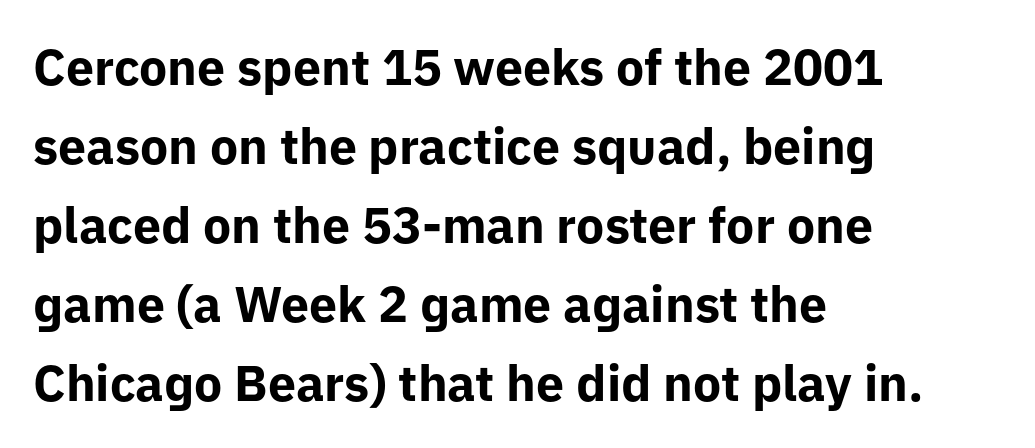
Strong, thick strokes mark this as bold type. This rendering uses left alignment, leaving the right contour irregular. Interline gaps are of average width in this sample. Glance below the letters and you will spot only blank space. The face used here is proportionally spaced, like ordinary book or web type. Standard letterfit; no display-style spreading of the glyphs.
